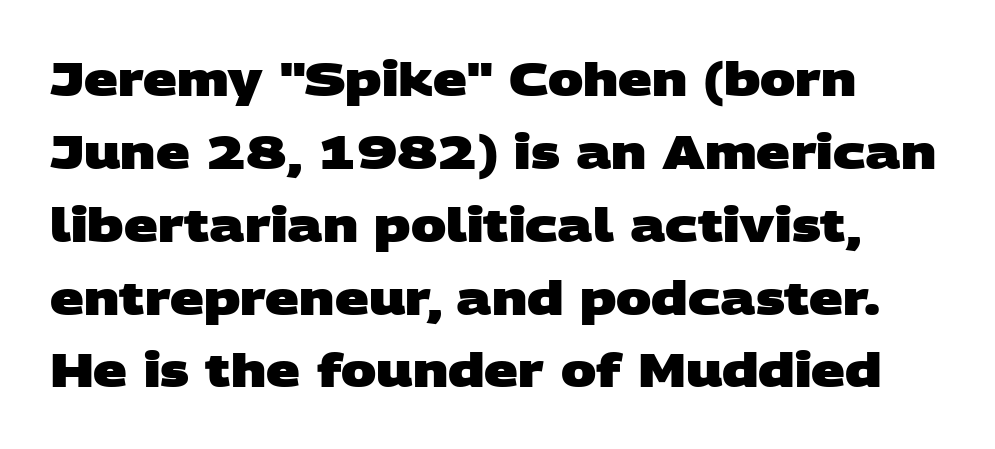
{"serif": "no", "bold": "yes", "weight": "heavy", "width": "wide", "stroke_contrast": "low", "x_height": "large", "monospaced": "no", "underline": "no", "line_spacing": "normal", "line_spacing_ratio": 1.55, "letter_spacing": "normal", "letter_spacing_em": 0.0, "glyph_px": 47}
